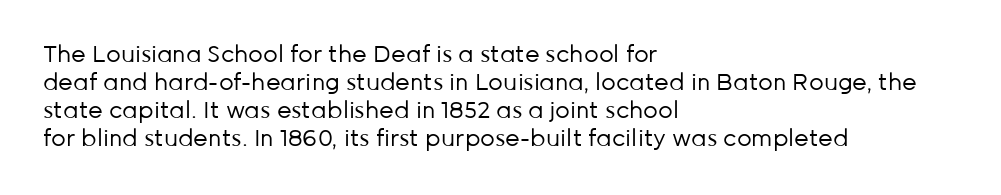
The image shows 23 px text type, upright; set left-aligned, line spacing 1.22x, normal letter spacing, not underlined.
